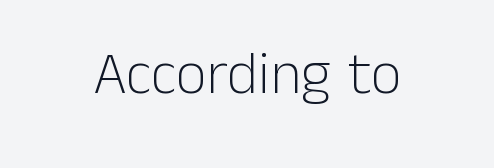
No extra ink here — the face is not bold. There is no visible air inserted between adjacent glyphs. The area under the type is left untouched. No feet cap the strokes, marking this as sans-serif type.
